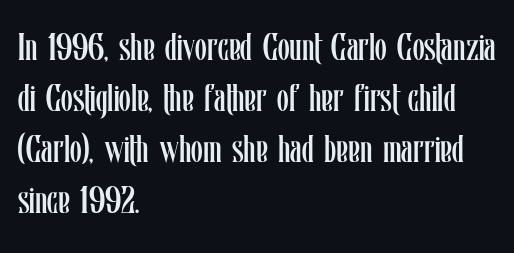
The image shows 38 px regular-weight, condensed type, upright; set left-aligned, normal line spacing (1.34x), normal letter spacing, not underlined; low stroke contrast and a medium x-height.
